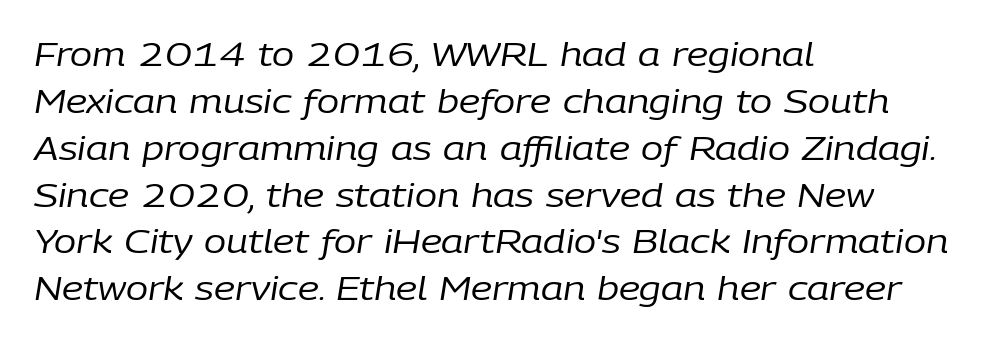
{"italic": "yes", "lean": "right", "slant_degrees": 9, "bold": "no", "weight": "regular", "width": "normal", "stroke_contrast": "low", "x_height": "medium", "monospaced": "no", "underline": "no", "align": "left", "line_spacing": "normal", "line_spacing_ratio": 1.42, "letter_spacing": "normal", "letter_spacing_em": 0.0, "glyph_px": 33}
